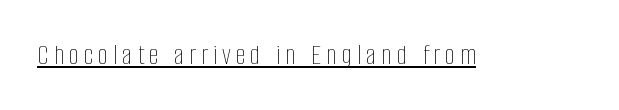
The image shows 29 px thin, condensed type, upright; set underlined; low stroke contrast and a large x-height.
